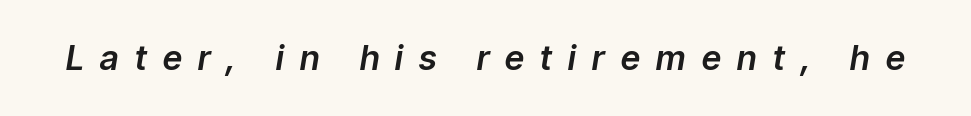
You could not count columns in this text — the font is proportionally spaced. The string is rendered with underlining switched off. A typesetter would call this heavily tracked-out type. Designer's note — italics engaged.
